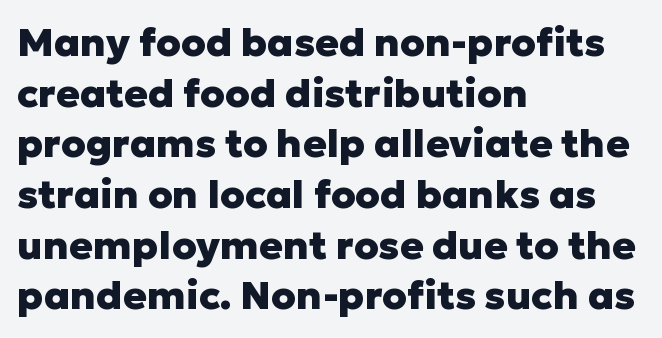
Q: Is the text bold? A: Yes.
Q: Is the text italic (slanted)? A: No, it is upright.
Q: Is the typeface a serif or a sans-serif typeface? A: Sans-serif.
Q: Is the text underlined? A: No.
Q: How is the paragraph aligned? A: Left-aligned.
Q: Is the spacing between letters normal or unusually wide? A: Normal.
Q: Is the spacing between lines tight, normal or loose? A: Normal.
Q: Width (condensed, normal, or wide)? A: Normal.
Q: Stroke contrast? A: Low.
Q: x-height? A: Medium.
Q: Monospaced? A: No.
